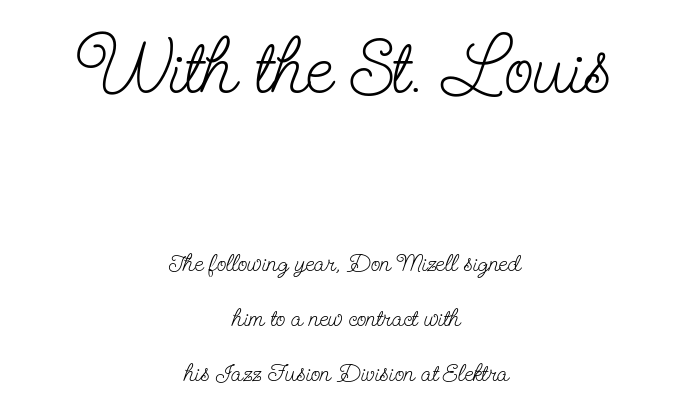
The image shows 76 px light, condensed serif type; set centered, loose line spacing (2.21x), normal letter spacing, not underlined; the first (top) block is 3.04x larger; low stroke contrast and a small x-height.
